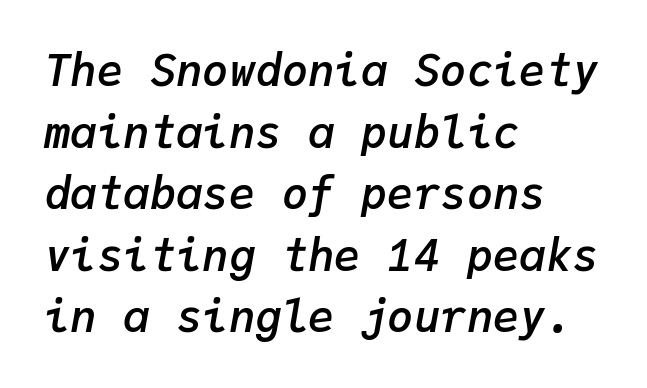
The image shows 44 px semibold type, italic (leaning right), monospaced; set left-aligned, normal line spacing (1.4x), normal letter spacing, not underlined; low stroke contrast and a medium x-height.
